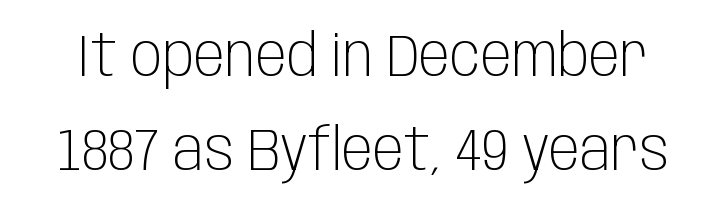
{"serif": "no", "italic": "no", "bold": "no", "weight": "light", "width": "condensed", "stroke_contrast": "low", "x_height": "large", "monospaced": "no", "underline": "no", "line_spacing": "normal", "line_spacing_ratio": 1.62, "letter_spacing": "normal", "letter_spacing_em": 0.0, "glyph_px": 58}
